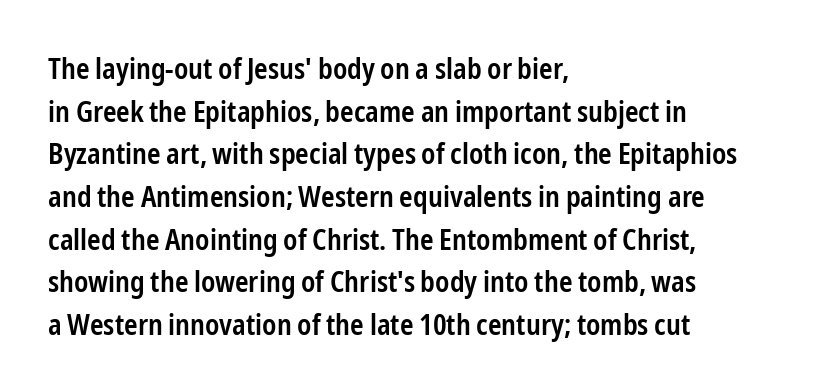
{"serif": "no", "italic": "no", "bold": "semi", "weight": "semibold", "width": "condensed", "stroke_contrast": "low", "x_height": "medium", "monospaced": "no", "underline": "no", "align": "left", "line_spacing": "normal", "line_spacing_ratio": 1.47, "letter_spacing": "normal", "letter_spacing_em": 0.0, "glyph_px": 29}
